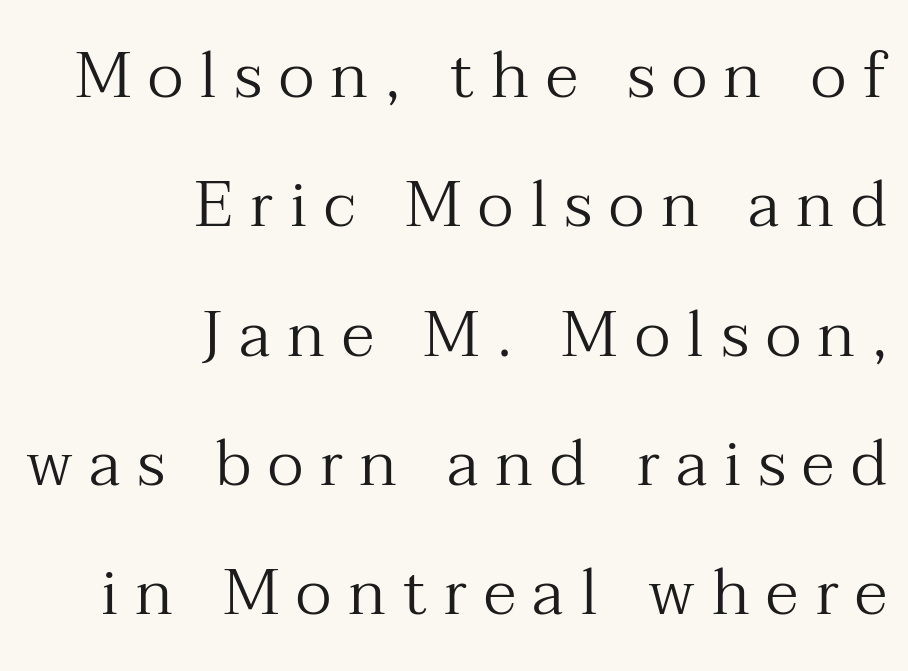
The image shows 64 px regular-weight serif type, upright; set right-aligned, loose line spacing (2.02x), unusually wide letter spacing (+0.26 em), not underlined; medium stroke contrast and a medium x-height.
